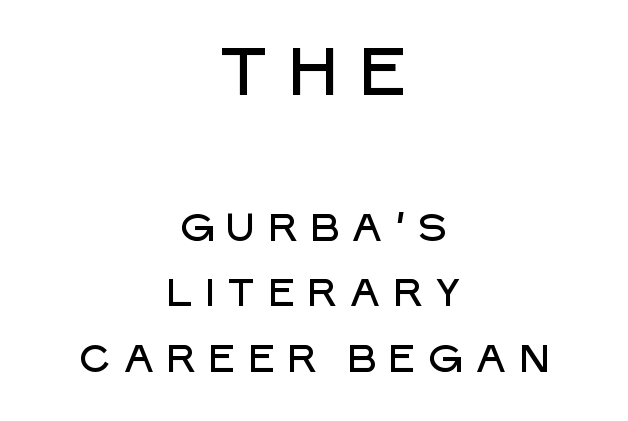
The image shows 67 px sans-serif type, upright; set centered, line spacing 1.72x, unusually wide letter spacing (+0.26 em), not underlined; the first (top) block is 1.76x larger; low stroke contrast and a large x-height.
